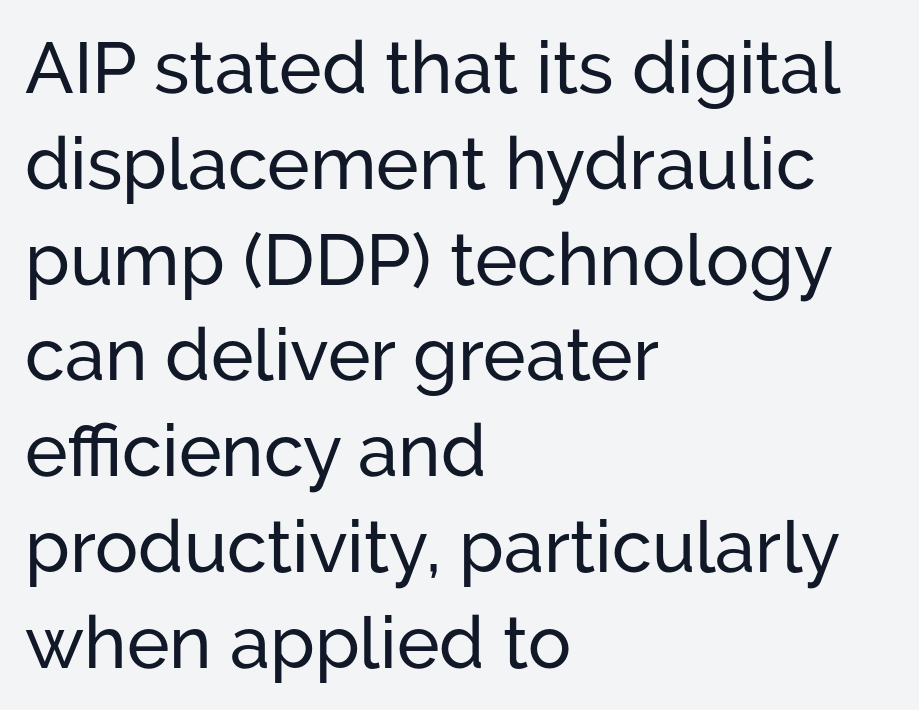
Q: Is the text italic (slanted)? A: No, it is upright.
Q: Is the typeface a serif or a sans-serif typeface? A: Sans-serif.
Q: Is the text underlined? A: No.
Q: How is the paragraph aligned? A: Left-aligned.
Q: Is the spacing between letters normal or unusually wide? A: Normal.
Q: Is the spacing between lines tight, normal or loose? A: Normal.
Q: Width (condensed, normal, or wide)? A: Normal.
Q: Stroke contrast? A: Low.
Q: x-height? A: Medium.
Q: Monospaced? A: No.
